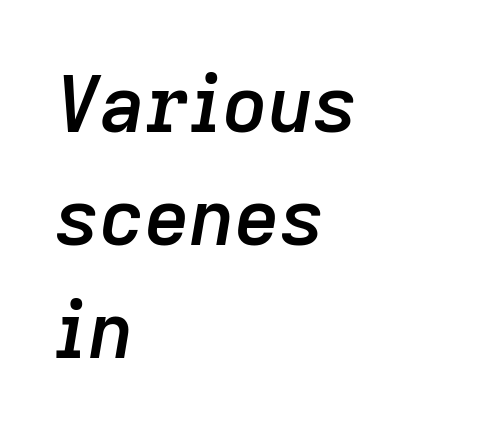
The image shows 78 px semibold type, italic (leaning right); set left-aligned, normal line spacing (1.45x), normal letter spacing, not underlined; low stroke contrast and a medium x-height.
